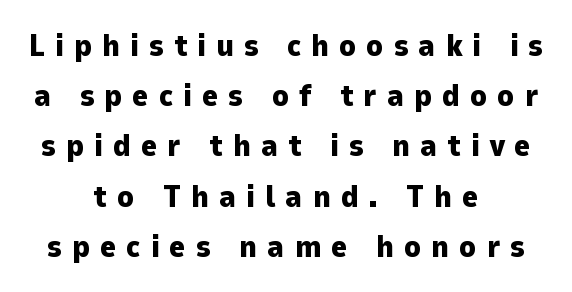
{"serif": "no", "italic": "no", "bold": "yes", "weight": "heavy", "width": "normal", "stroke_contrast": "low", "x_height": "medium", "monospaced": "no", "underline": "no", "align": "center", "line_spacing": "normal", "line_spacing_ratio": 1.62, "letter_spacing": "wide", "letter_spacing_em": 0.32, "glyph_px": 31}
